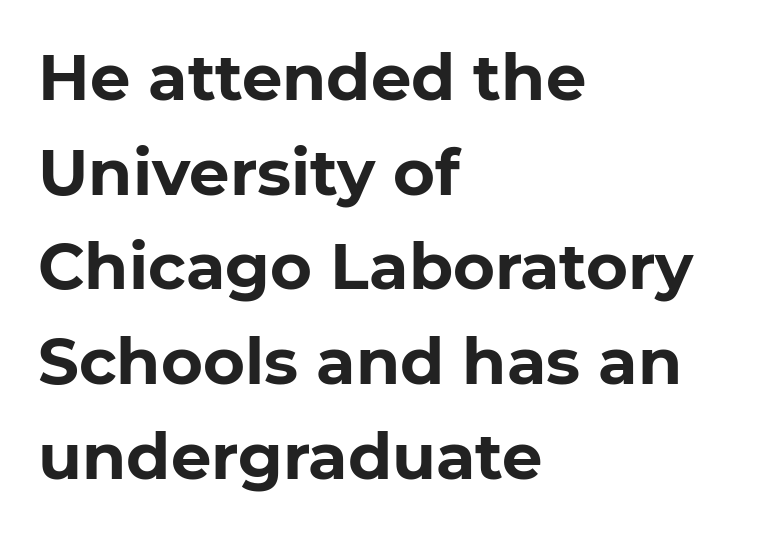
Is this a sans? Yes — the strokes have no serifs. Is the letter spacing exaggerated? No — it looks like the ordinary default. A typesetter would call this leading conventional body-copy spacing. Chunky letters — that's bold for sure. Note the varied advance widths — an 'i' is clearly narrower than an 'm'.
